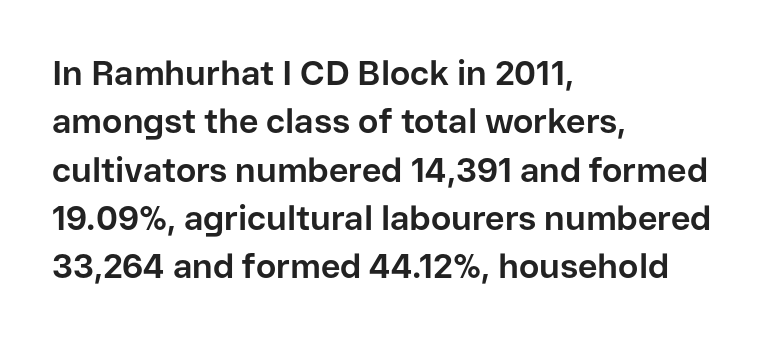
Q: Is the text bold? A: Yes.
Q: Is the text italic (slanted)? A: No, it is upright.
Q: Is the typeface a serif or a sans-serif typeface? A: Sans-serif.
Q: Is the text underlined? A: No.
Q: How is the paragraph aligned? A: Left-aligned.
Q: Is the spacing between letters normal or unusually wide? A: Normal.
Q: Is the spacing between lines tight, normal or loose? A: Normal.
Q: Width (condensed, normal, or wide)? A: Normal.
Q: Stroke contrast? A: Low.
Q: x-height? A: Medium.
Q: Monospaced? A: No.
